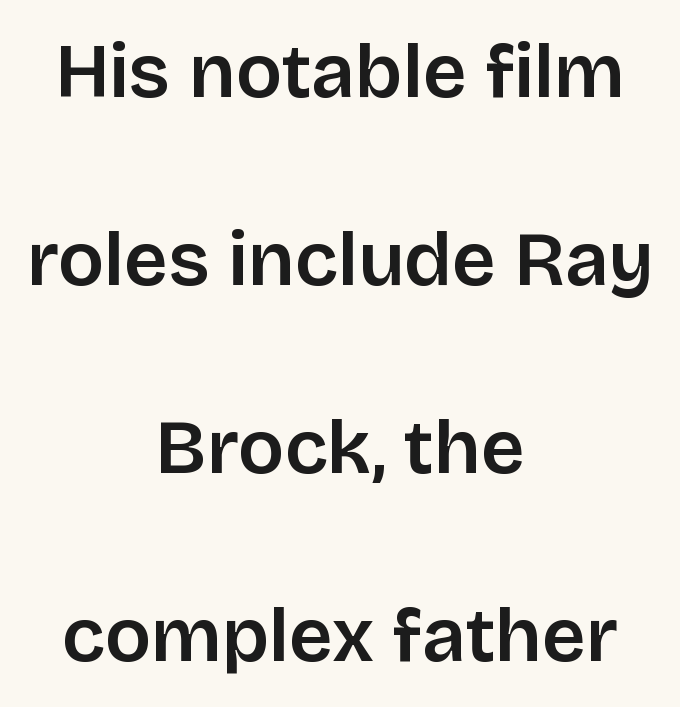
The image shows 77 px sans-serif type, upright; set centered, loose line spacing (2.44x), normal letter spacing, not underlined; low stroke contrast and a large x-height.
